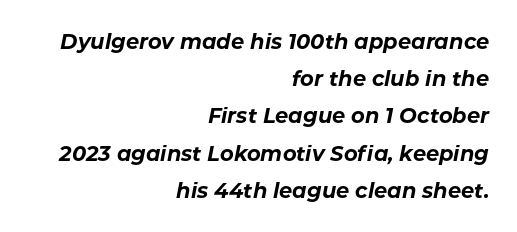
On the weight axis this lands at bold, roughly 700. Designer's note — italics engaged. Tracking here is standard; glyphs follow each other at the usual distance. In CSS terms this would be text-align: right. Has an underline been added? It has not.
